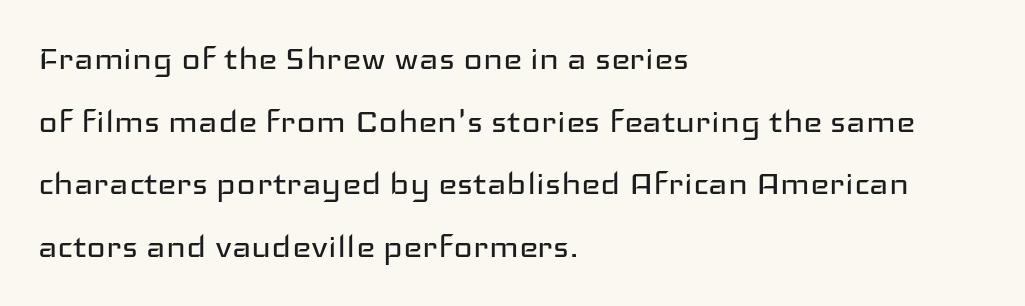
Q: Is the text bold? A: No.
Q: Is the text italic (slanted)? A: No, it is upright.
Q: Is the typeface a serif or a sans-serif typeface? A: Sans-serif.
Q: Is the text underlined? A: No.
Q: How is the paragraph aligned? A: Left-aligned.
Q: Is the spacing between letters normal or unusually wide? A: Normal.
Q: Is the spacing between lines tight, normal or loose? A: Normal.
Q: Width (condensed, normal, or wide)? A: Wide.
Q: Stroke contrast? A: Low.
Q: x-height? A: Medium.
Q: Monospaced? A: No.
